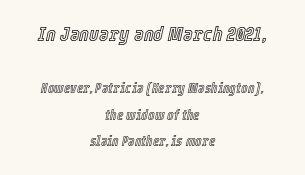
The zone under the glyphs is completely vacant. Is the letter spacing exaggerated? No — it looks like the ordinary default. There's an unmistakable incline to the writing here. Casual observation: everything's sitting right in the middle.
